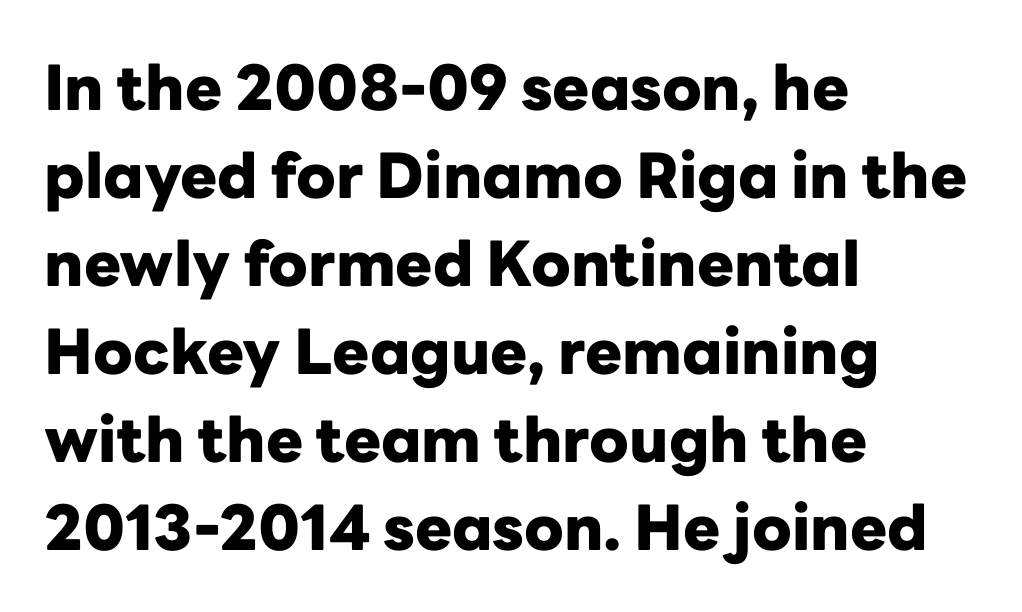
{"serif": "no", "italic": "no", "bold": "yes", "weight": "heavy", "width": "normal", "stroke_contrast": "low", "x_height": "medium", "monospaced": "no", "underline": "no", "align": "left", "line_spacing": "normal", "line_spacing_ratio": 1.42, "letter_spacing": "normal", "letter_spacing_em": 0.0, "glyph_px": 62}
